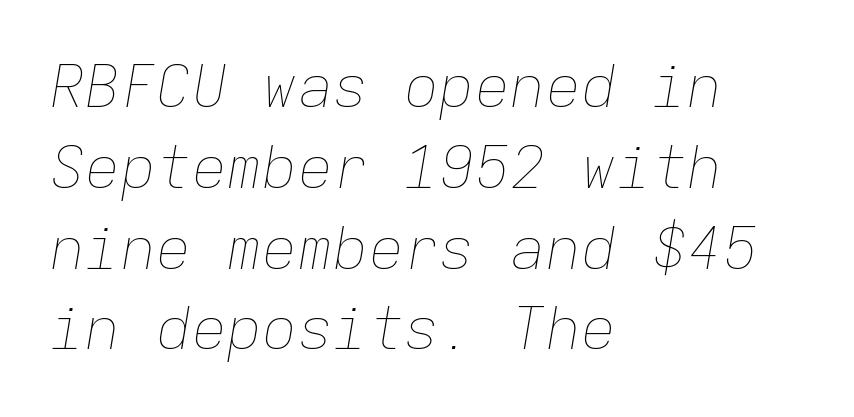
Q: Is the text bold? A: No.
Q: Is the text italic (slanted)? A: Yes, it leans right by about 9 degrees.
Q: Is the text underlined? A: No.
Q: How is the paragraph aligned? A: Left-aligned.
Q: Is the spacing between letters normal or unusually wide? A: Normal.
Q: Is the spacing between lines tight, normal or loose? A: Normal.
Q: Width (condensed, normal, or wide)? A: Normal.
Q: Stroke contrast? A: Low.
Q: x-height? A: Medium.
Q: Monospaced? A: Yes.
